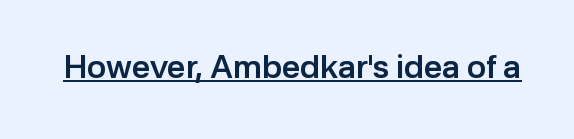
Q: Is the text bold? A: Semi-bold.
Q: Is the text italic (slanted)? A: No, it is upright.
Q: Is the typeface a serif or a sans-serif typeface? A: Sans-serif.
Q: Is the text underlined? A: Yes.
Q: Is the spacing between letters normal or unusually wide? A: Normal.
Q: Width (condensed, normal, or wide)? A: Normal.
Q: Stroke contrast? A: Low.
Q: x-height? A: Medium.
Q: Monospaced? A: No.
